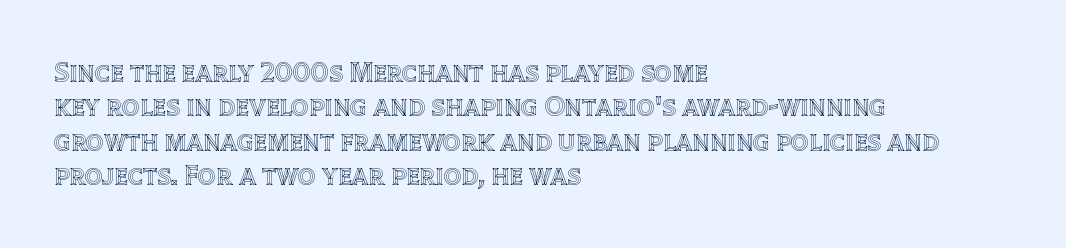
{"italic": "no", "width": "normal", "x_height": "large", "monospaced": "no", "underline": "no", "align": "left", "line_spacing_ratio": 1.23, "letter_spacing": "normal", "letter_spacing_em": 0.0, "glyph_px": 28}
